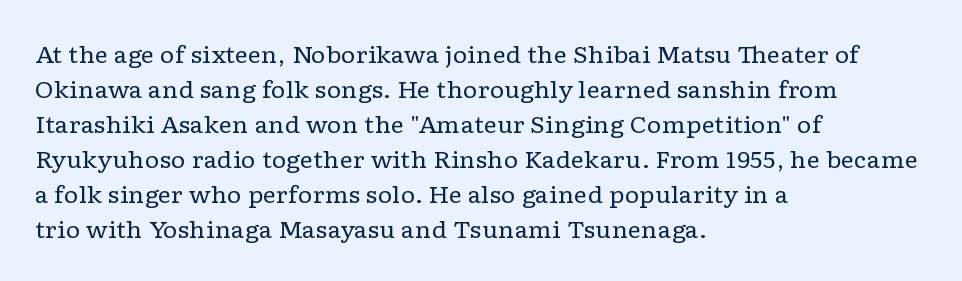
Weight: not bold — regular or lighter. The typesetter chose a ragged-right arrangement here. Each new line begins a customary step beneath the previous one. You could call the tracking neutral — neither tight nor loose. Only glyphs here, with clear space below each row. You can tell it's not italic because the verticals are truly vertical.
